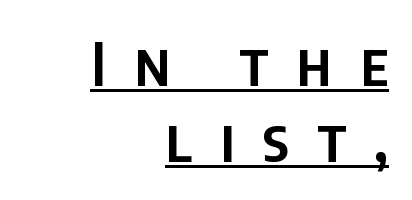
The lettering is marked with a stroke running underneath it. This sample uses an upright cut, with every glyph sitting square on the baseline. Here the glyphs are tracked loosely, breaking word shapes into spaced letters. The rendering shows plain stroke endings on the letterforms — a sans-serif design. Which margin do the lines hug? The right one — the left edge is uneven. Does the leading feel generous? No, just average.
